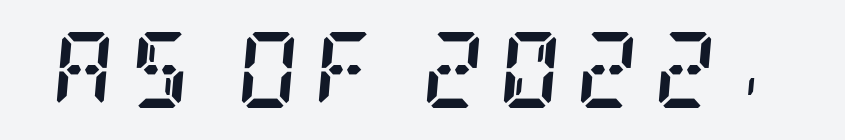
{"serif": "yes", "italic": "yes", "lean": "right", "slant_degrees": 5, "bold": "yes", "weight": "semibold", "width": "condensed", "stroke_contrast": "low", "x_height": "large", "underline": "no", "letter_spacing": "wide", "letter_spacing_em": 0.2, "glyph_px": 76}
